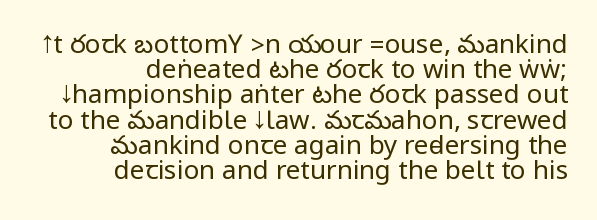
The image shows 26 px text type, upright; set right-aligned, tight line spacing (0.97x), normal letter spacing, not underlined.
